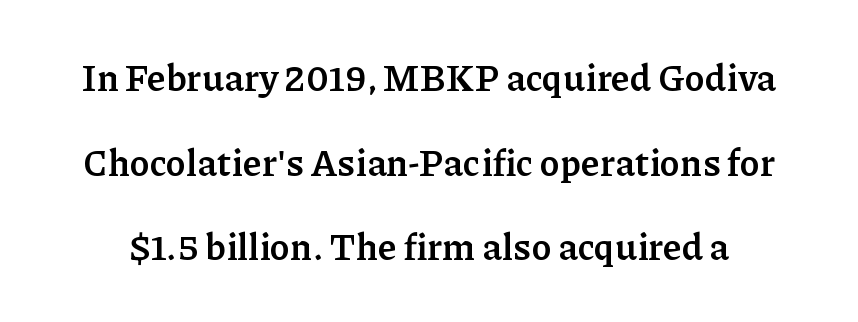
Q: Is the text bold? A: Yes.
Q: Is the text italic (slanted)? A: No, it is upright.
Q: Is the typeface a serif or a sans-serif typeface? A: Serif.
Q: Is the text underlined? A: No.
Q: Is the spacing between letters normal or unusually wide? A: Normal.
Q: Is the spacing between lines tight, normal or loose? A: Loose.
Q: Width (condensed, normal, or wide)? A: Normal.
Q: Stroke contrast? A: Low.
Q: x-height? A: Medium.
Q: Monospaced? A: No.
